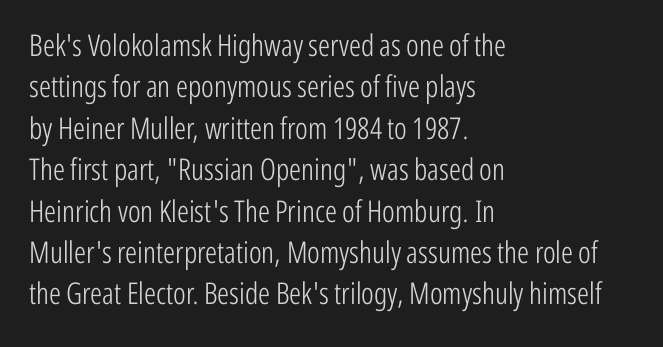
Font category for this specimen: sans-serif. Visually the block forms a straight wall on the left and a jagged coastline on the right. Does the leading feel generous? No, just average. Weight: regular or lighter.
